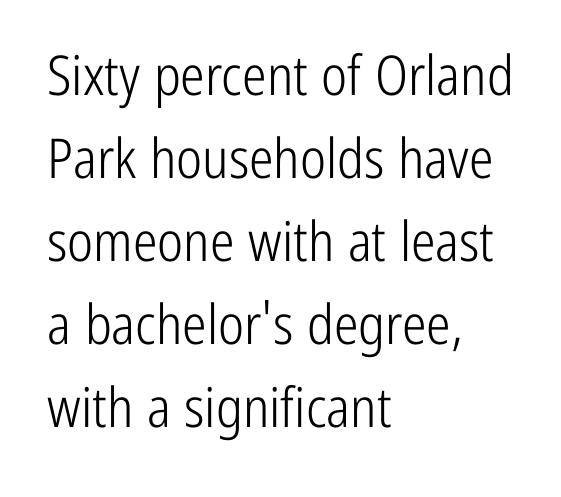
{"serif": "no", "italic": "no", "bold": "no", "weight": "light", "width": "condensed", "stroke_contrast": "low", "x_height": "medium", "monospaced": "no", "underline": "no", "align": "left", "line_spacing": "normal", "line_spacing_ratio": 1.51, "letter_spacing": "normal", "letter_spacing_em": 0.0, "glyph_px": 55}
